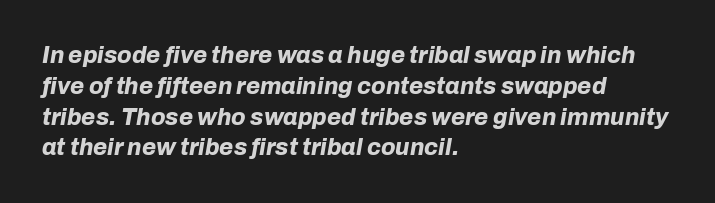
The image shows 23 px bold type, italic (leaning right); set left-aligned, normal line spacing (1.34x), normal letter spacing, not underlined.
